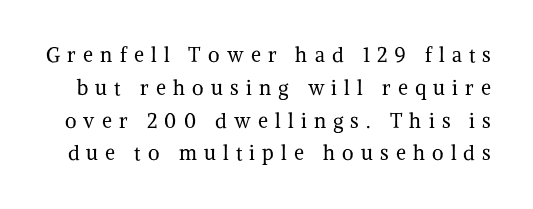
Q: Is the text bold? A: No.
Q: Is the text italic (slanted)? A: No, it is upright.
Q: Is the text underlined? A: No.
Q: Is the spacing between letters normal or unusually wide? A: Unusually wide.
Q: Is the spacing between lines tight, normal or loose? A: Normal.
